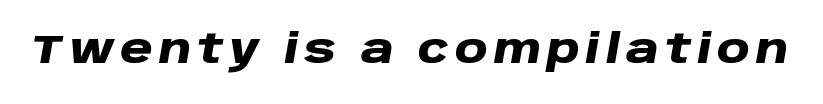
Check under the words: just untouched page. Every character sits at an angle, as italics do. You could not count columns in this text — the font is proportionally spaced. Every letter is thick-stroked: bold, no question.
